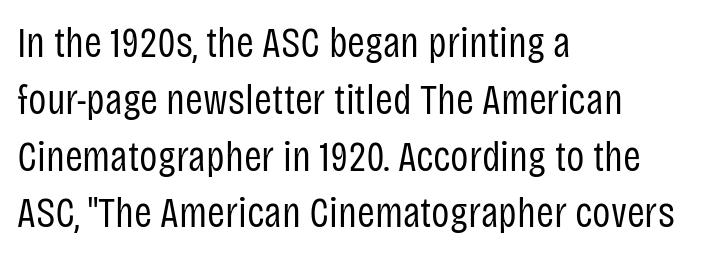
Q: Is the text bold? A: No.
Q: Is the text italic (slanted)? A: No, it is upright.
Q: Is the typeface a serif or a sans-serif typeface? A: Sans-serif.
Q: Is the text underlined? A: No.
Q: How is the paragraph aligned? A: Left-aligned.
Q: Is the spacing between letters normal or unusually wide? A: Normal.
Q: Is the spacing between lines tight, normal or loose? A: Normal.
Q: Width (condensed, normal, or wide)? A: Condensed.
Q: Stroke contrast? A: Low.
Q: x-height? A: Large.
Q: Monospaced? A: No.
